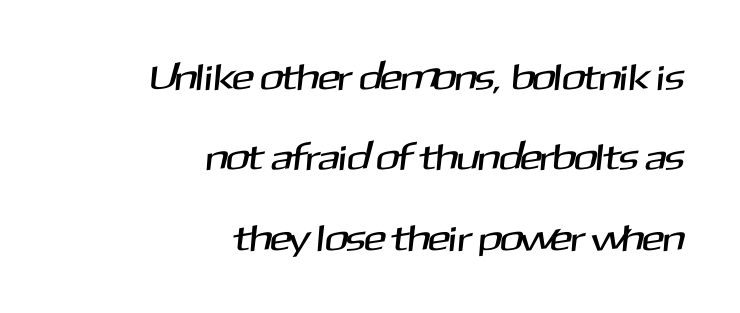
{"serif": "no", "width": "normal", "stroke_contrast": "medium", "x_height": "medium", "monospaced": "no", "underline": "no", "align": "right", "line_spacing": "loose", "line_spacing_ratio": 2.17, "letter_spacing": "normal", "letter_spacing_em": 0.0, "glyph_px": 37}
